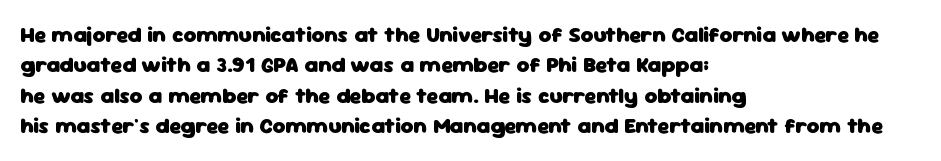
The paragraph shown leans on its left margin. The glyphs have the mass of a bold cut. How are the letters spaced? Ordinarily, with no added tracking. This sample uses an upright cut, with every glyph sitting square on the baseline.
